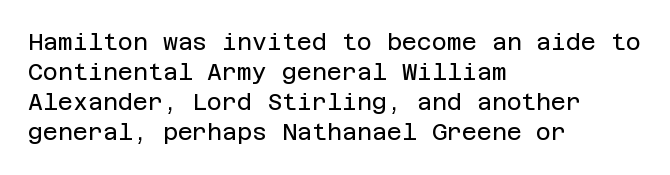
The image shows 23 px text type, upright; set left-aligned, normal line spacing (1.31x), normal letter spacing, not underlined.
